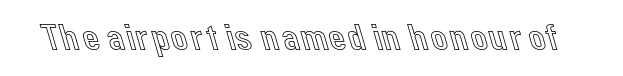
Q: Is the text italic (slanted)? A: Yes.
Q: Is the text underlined? A: No.
Q: Is the spacing between letters normal or unusually wide? A: Normal.
Q: Width (condensed, normal, or wide)? A: Normal.
Q: x-height? A: Medium.
Q: Monospaced? A: No.
